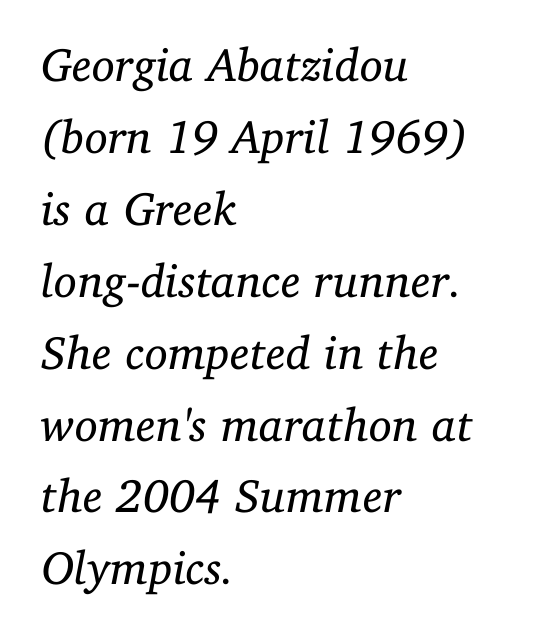
The face used here is seriffed, in the tradition of book romans. Descenders hang freely into open space. Here the designer chose a conventional face with non-uniform glyph widths. Stems and bowls with no extra thickness — not bold. The letterforms sit shoulder to shoulder at normal distance.
